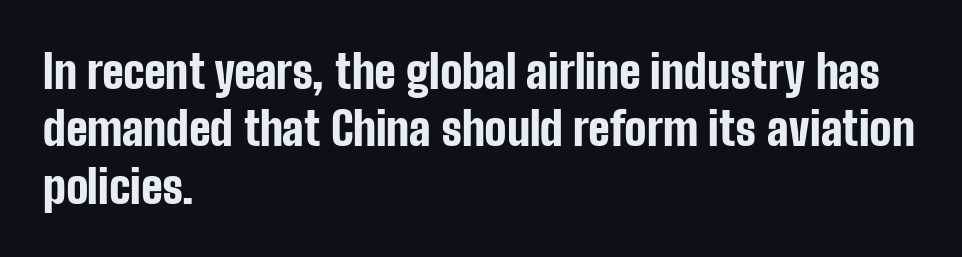
Q: Is the text bold? A: Yes.
Q: Is the text italic (slanted)? A: No, it is upright.
Q: Is the typeface a serif or a sans-serif typeface? A: Sans-serif.
Q: Is the text underlined? A: No.
Q: How is the paragraph aligned? A: Left-aligned.
Q: Is the spacing between letters normal or unusually wide? A: Normal.
Q: Is the spacing between lines tight, normal or loose? A: Normal.
Q: Width (condensed, normal, or wide)? A: Condensed.
Q: Stroke contrast? A: Low.
Q: x-height? A: Medium.
Q: Monospaced? A: No.
